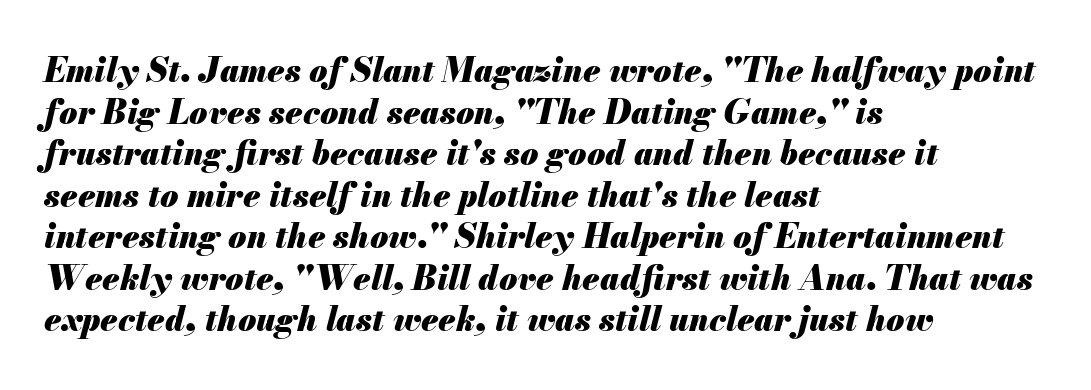
Q: Is the text bold? A: Yes.
Q: Is the text italic (slanted)? A: Yes, it leans right by about 13 degrees.
Q: Is the text underlined? A: No.
Q: How is the paragraph aligned? A: Left-aligned.
Q: Is the spacing between letters normal or unusually wide? A: Normal.
Q: Is the spacing between lines tight, normal or loose? A: Normal.
Q: Width (condensed, normal, or wide)? A: Normal.
Q: Stroke contrast? A: Medium.
Q: x-height? A: Small.
Q: Monospaced? A: No.
